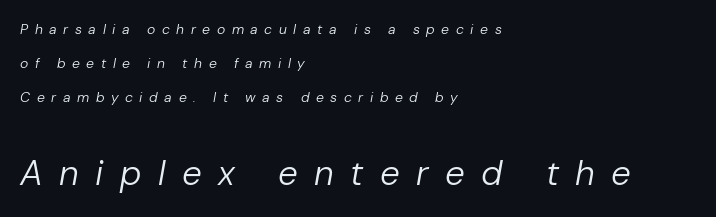
{"italic": "yes", "lean": "right", "slant_degrees": 10, "bold": "no", "weight": "regular", "width": "normal", "stroke_contrast": "low", "x_height": "medium", "monospaced": "no", "underline": "no", "align": "left", "line_spacing": "loose", "line_spacing_ratio": 2.43, "letter_spacing": "wide", "letter_spacing_em": 0.47, "larger_block": "second", "size_ratio": 2.5, "glyph_px": 35}
